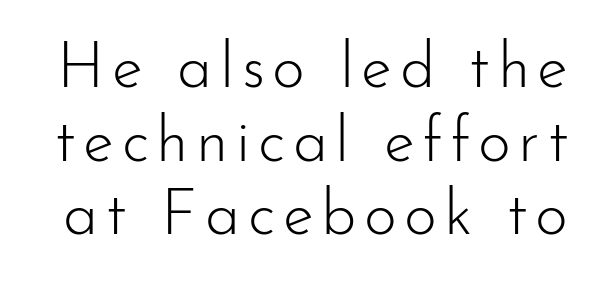
Q: Is the text bold? A: No.
Q: Is the text italic (slanted)? A: No, it is upright.
Q: Is the typeface a serif or a sans-serif typeface? A: Sans-serif.
Q: Is the text underlined? A: No.
Q: Width (condensed, normal, or wide)? A: Normal.
Q: Stroke contrast? A: Low.
Q: x-height? A: Small.
Q: Monospaced? A: No.
